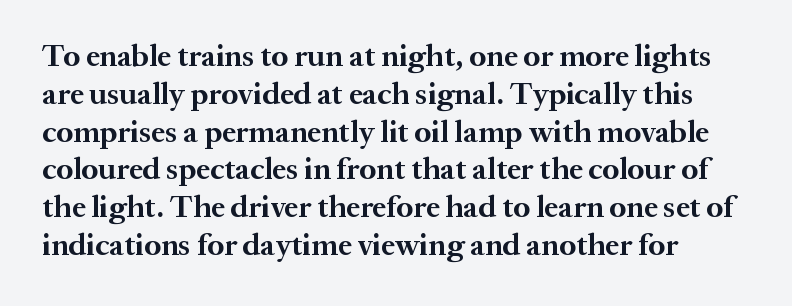
The image shows 31 px bold serif type, upright; set left-aligned, line spacing 1.22x, normal letter spacing, not underlined; medium stroke contrast and a medium x-height.
